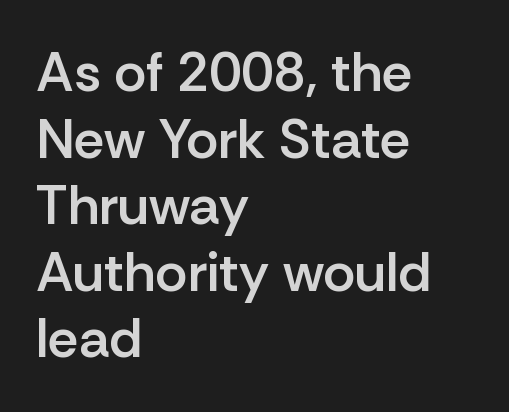
{"serif": "no", "italic": "no", "bold": "semi", "weight": "semibold", "width": "normal", "stroke_contrast": "low", "x_height": "medium", "monospaced": "no", "underline": "no", "align": "left", "line_spacing_ratio": 1.21, "letter_spacing": "normal", "letter_spacing_em": 0.0, "glyph_px": 55}
